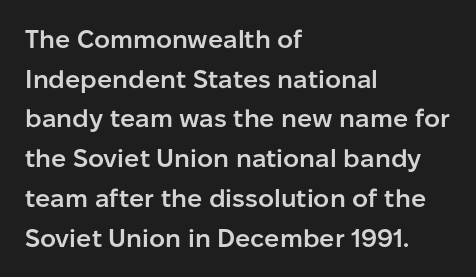
A bare baseline throughout the passage. Letter spacing: default. It's the straight-up-and-down kind of type. A somewhat darkened texture: the type is semibold rather than bold. Interline gaps are of average width in this sample. Compared with a centered layout, this one pins lines to the left instead.
